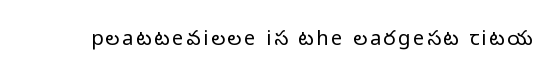
Q: Is the text bold? A: No.
Q: Is the text italic (slanted)? A: No, it is upright.
Q: Is the text underlined? A: No.
